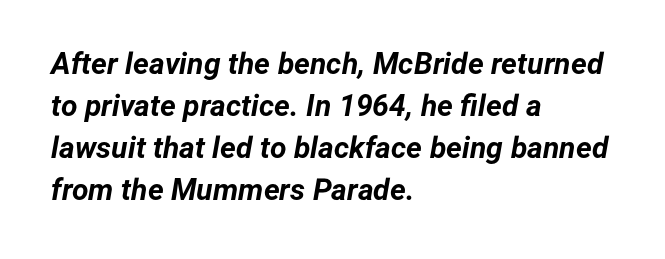
Q: Is the text bold? A: Yes.
Q: Is the text italic (slanted)? A: Yes, it leans right by about 12 degrees.
Q: Is the text underlined? A: No.
Q: How is the paragraph aligned? A: Left-aligned.
Q: Is the spacing between letters normal or unusually wide? A: Normal.
Q: Is the spacing between lines tight, normal or loose? A: Normal.
Q: Width (condensed, normal, or wide)? A: Normal.
Q: Stroke contrast? A: Low.
Q: x-height? A: Medium.
Q: Monospaced? A: No.
